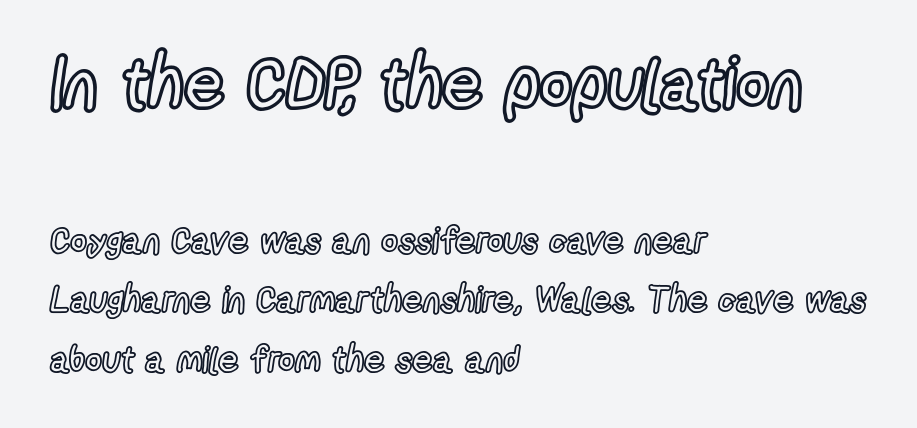
Look at the tracking — it's just the regular setting, nothing added. The gap between lines stays unmarked. Reading top to bottom, the characters get smaller at the block break. The rendering uses natural spacing where letterforms have individual widths.
